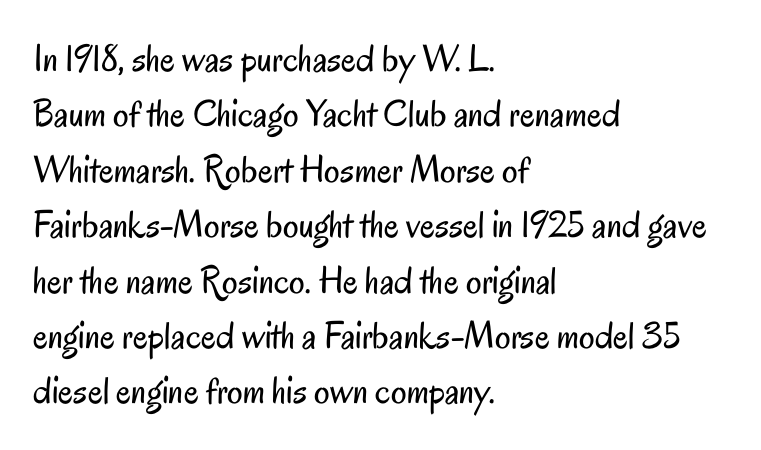
The image shows 39 px regular-weight, condensed sans-serif type, upright; set left-aligned, normal line spacing (1.42x), normal letter spacing, not underlined; low stroke contrast and a small x-height.
